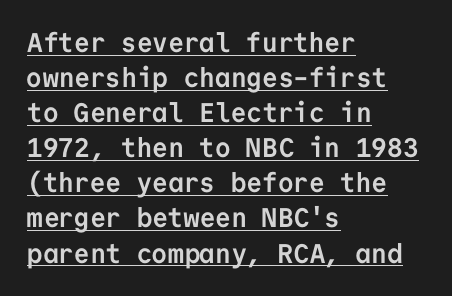
Q: Is the text bold? A: Yes.
Q: Is the text italic (slanted)? A: No, it is upright.
Q: Is the text underlined? A: Yes.
Q: How is the paragraph aligned? A: Left-aligned.
Q: Is the spacing between letters normal or unusually wide? A: Normal.
Q: Is the spacing between lines tight, normal or loose? A: Normal.
